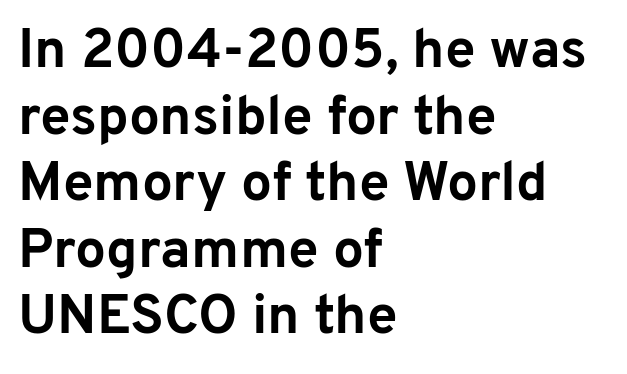
{"serif": "no", "italic": "no", "bold": "yes", "weight": "bold", "width": "normal", "stroke_contrast": "low", "x_height": "medium", "monospaced": "no", "underline": "no", "align": "left", "line_spacing_ratio": 1.21, "letter_spacing": "normal", "letter_spacing_em": 0.0, "glyph_px": 55}
